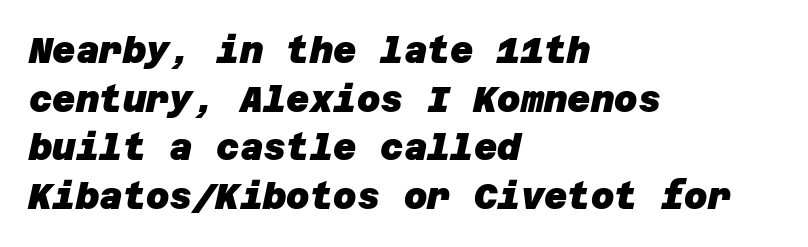
Weight check: bold — yes, fully. The space between consecutive lines is moderate. This sample is left-justified, so line endings fall wherever the words run out. Beneath every word, the page is bare. The letters sit at their default tracking, neither squeezed nor spread. The passage shown is typeset with a sans-serif family.
